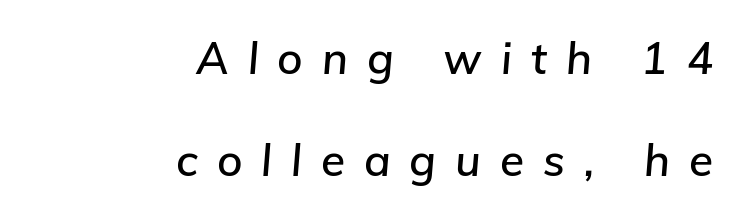
Think of a printed novel: that variable character pitch is what you see here. All the whitespace from short lines collects on the left. This sample uses expanded letter spacing, leaving extra air between glyphs. This sample trades compactness for vertical openness between lines.
